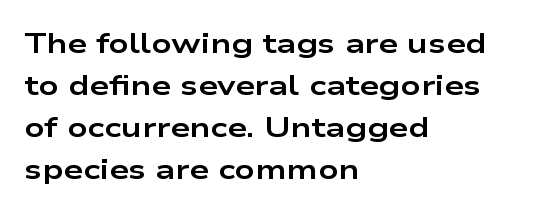
The image shows 28 px bold, wide sans-serif type, upright; set left-aligned, normal line spacing (1.5x), normal letter spacing, not underlined; low stroke contrast and a medium x-height.
